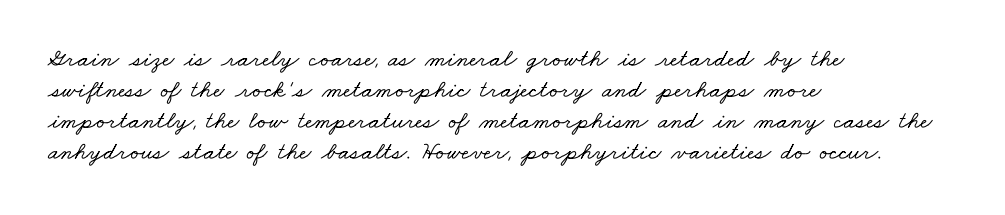
{"underline": "no", "align": "left", "line_spacing_ratio": 1.24, "letter_spacing": "normal", "letter_spacing_em": 0.0, "glyph_px": 25}
